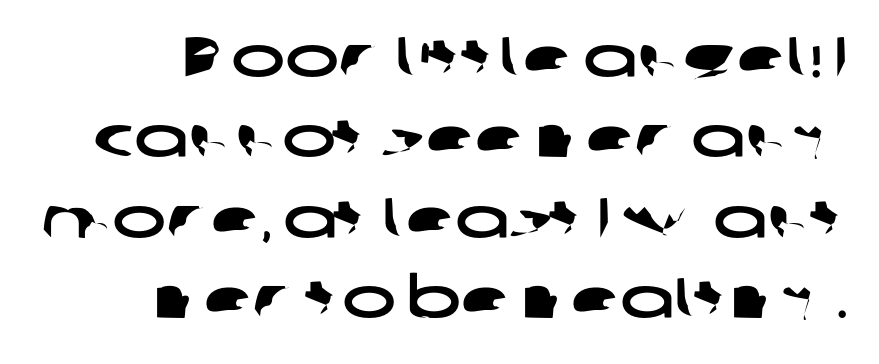
A typesetter would call this proportional, since set widths differ per character. Between one letter and the next there's only the usual sliver of space. Each new line begins a customary step beneath the previous one. This sample uses a sans-serif face. This rendering features lettering with no underline.
